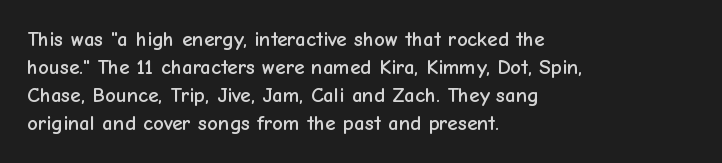
{"italic": "no", "underline": "no", "align": "left", "line_spacing": "normal", "line_spacing_ratio": 1.33, "letter_spacing": "normal", "letter_spacing_em": 0.0, "glyph_px": 21}
